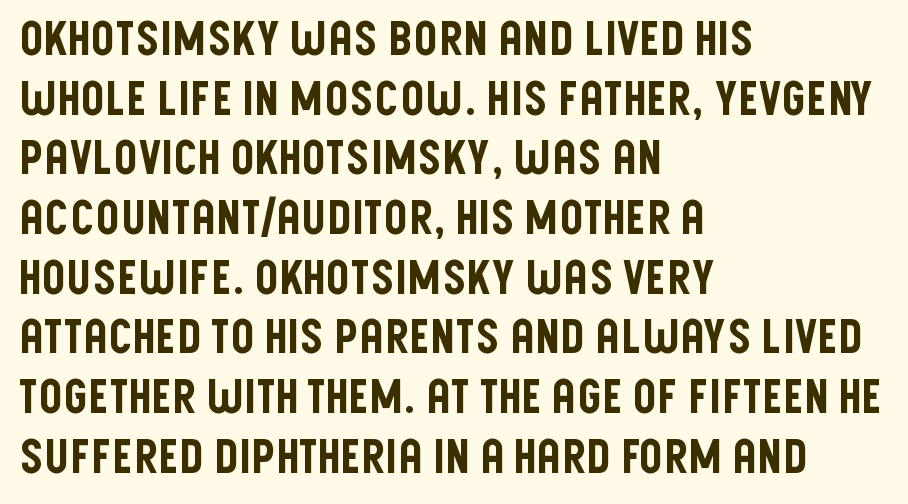
Q: Is the text italic (slanted)? A: No, it is upright.
Q: Is the typeface a serif or a sans-serif typeface? A: Sans-serif.
Q: Is the text underlined? A: No.
Q: How is the paragraph aligned? A: Left-aligned.
Q: Is the spacing between letters normal or unusually wide? A: Normal.
Q: Is the spacing between lines tight, normal or loose? A: Normal.
Q: Width (condensed, normal, or wide)? A: Condensed.
Q: Stroke contrast? A: Low.
Q: x-height? A: Large.
Q: Monospaced? A: No.
